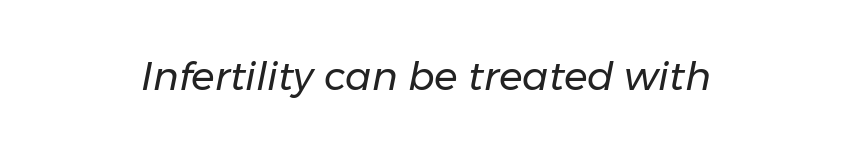
The image shows 39 px regular-weight type, italic (leaning right); set normal letter spacing, not underlined; low stroke contrast and a medium x-height.
